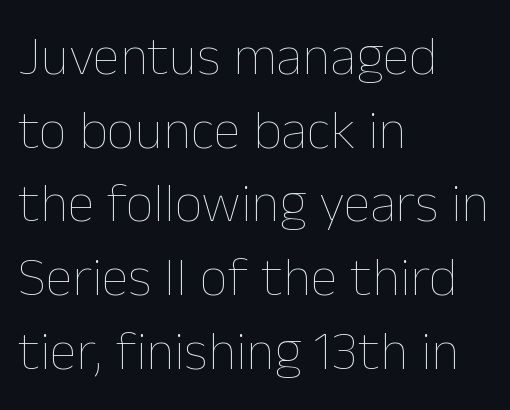
{"italic": "no", "bold": "no", "weight": "thin", "width": "normal", "stroke_contrast": "low", "x_height": "medium", "monospaced": "no", "underline": "no", "align": "left", "line_spacing": "normal", "line_spacing_ratio": 1.34, "letter_spacing": "normal", "letter_spacing_em": 0.0, "glyph_px": 55}
